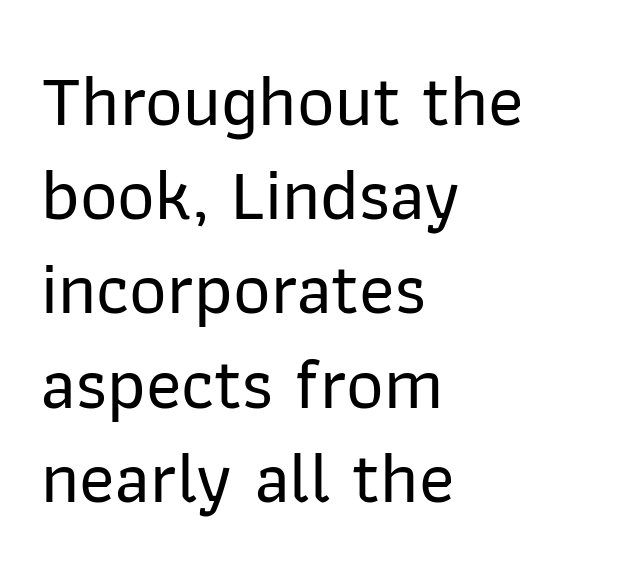
The type family on display is of the sans-serif kind. The letterforms sit shoulder to shoulder at normal distance. The block of text has a typical density, with ordinary space between rows. This is roman type, the default non-slanted kind. Character widths vary here, with narrow letters taking less room than wide ones.
